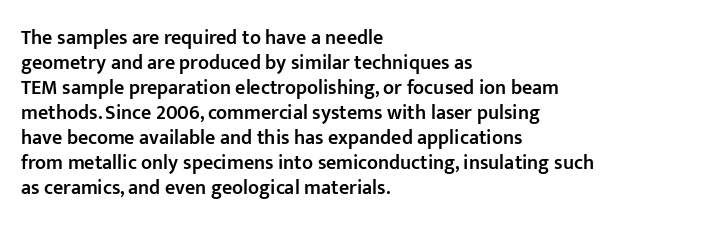
Where is the straight margin? On the left. Each glyph is drawn with semibold strokes, heavier than normal yet not fully bold. The passage shown is not underscored anywhere. Whoever set this chose a conventional vertical rhythm. Upright lettering throughout.
